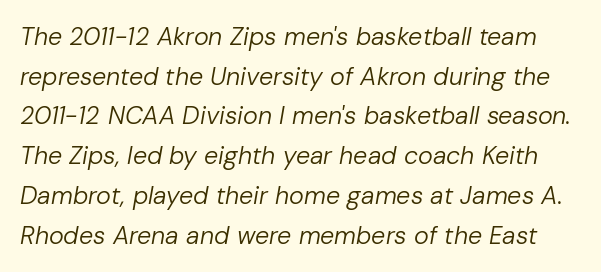
The letters are slanted; this is an italic face. Leading matches the norm, producing a regular column. The horizontal fit of the characters is conventional and even. Just letters on the line, the space beneath them empty. Summary of weight: not heavy and not bold.
